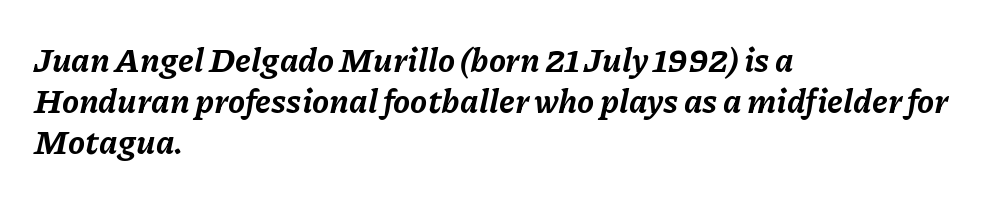
The image shows 34 px bold type, italic (leaning right); set left-aligned, line spacing 1.21x, normal letter spacing, not underlined; low stroke contrast and a medium x-height.
